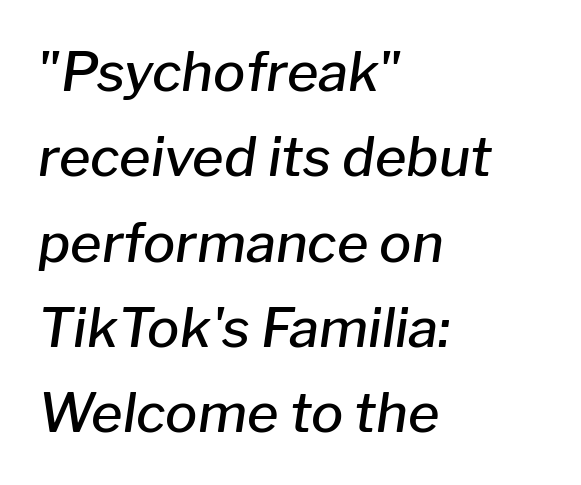
{"italic": "yes", "lean": "right", "slant_degrees": 8, "bold": "semi", "weight": "semibold", "width": "normal", "stroke_contrast": "low", "x_height": "medium", "monospaced": "no", "underline": "no", "align": "left", "line_spacing": "normal", "line_spacing_ratio": 1.58, "letter_spacing": "normal", "letter_spacing_em": 0.0, "glyph_px": 54}
